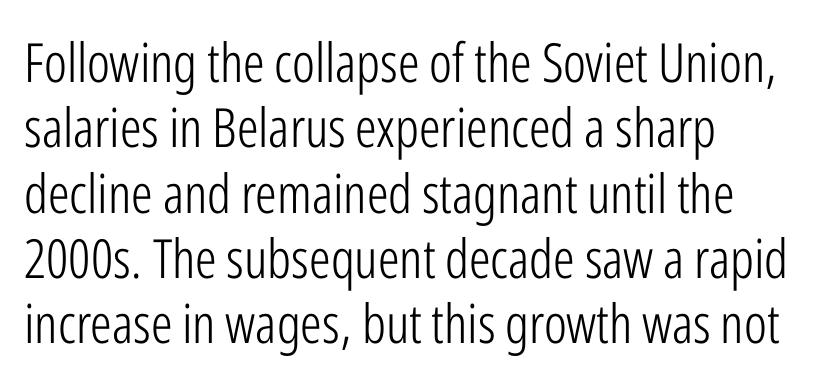
Q: Is the text bold? A: No.
Q: Is the text italic (slanted)? A: No, it is upright.
Q: Is the typeface a serif or a sans-serif typeface? A: Sans-serif.
Q: Is the text underlined? A: No.
Q: How is the paragraph aligned? A: Left-aligned.
Q: Is the spacing between letters normal or unusually wide? A: Normal.
Q: Width (condensed, normal, or wide)? A: Condensed.
Q: Stroke contrast? A: Low.
Q: x-height? A: Medium.
Q: Monospaced? A: No.
